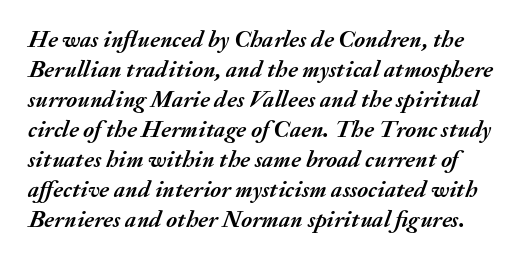
The image shows 24 px bold type, italic (leaning right); set normal line spacing (1.25x), normal letter spacing, not underlined.
